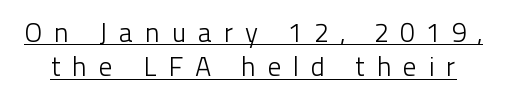
{"italic": "no", "bold": "no", "underline": "yes", "line_spacing": "normal", "line_spacing_ratio": 1.27, "letter_spacing": "wide", "letter_spacing_em": 0.43, "glyph_px": 27}
